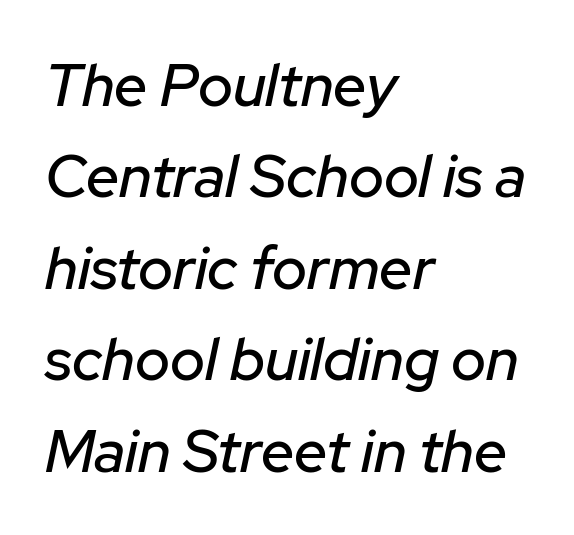
Q: Is the text italic (slanted)? A: Yes, it leans right by about 12 degrees.
Q: Is the text underlined? A: No.
Q: How is the paragraph aligned? A: Left-aligned.
Q: Is the spacing between letters normal or unusually wide? A: Normal.
Q: Is the spacing between lines tight, normal or loose? A: Normal.
Q: Width (condensed, normal, or wide)? A: Normal.
Q: Stroke contrast? A: Low.
Q: x-height? A: Medium.
Q: Monospaced? A: No.
